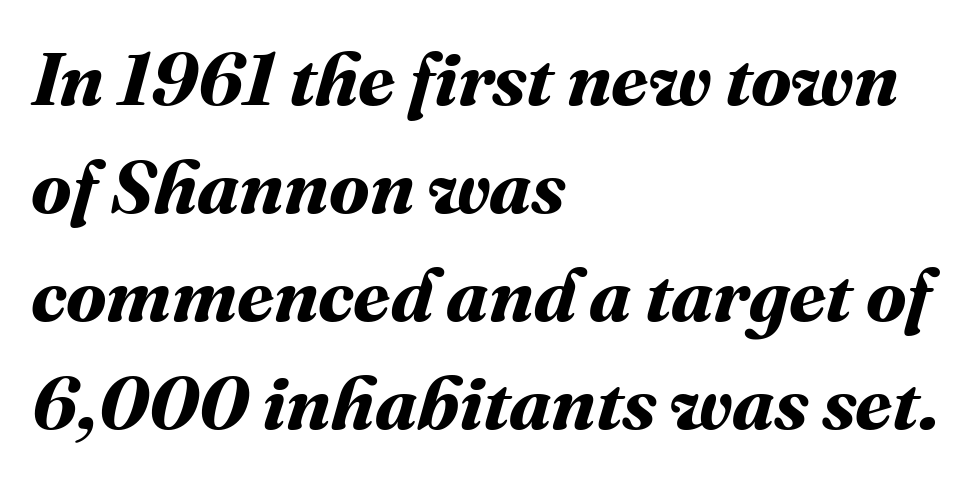
The image shows 75 px bold type; set left-aligned, normal line spacing (1.44x), normal letter spacing, not underlined; medium stroke contrast and a medium x-height.
